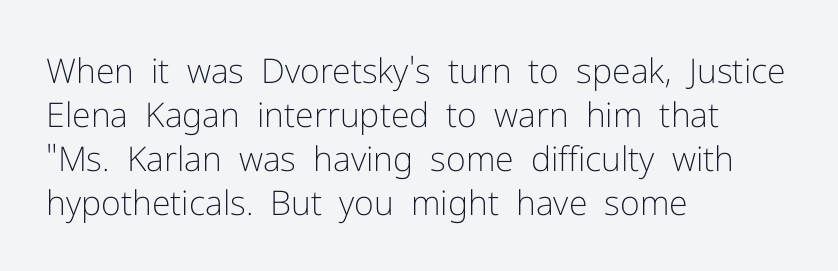
The image shows 34 px light sans-serif type, upright; set left-aligned, normal line spacing (1.29x), normal letter spacing, not underlined; low stroke contrast and a medium x-height.
